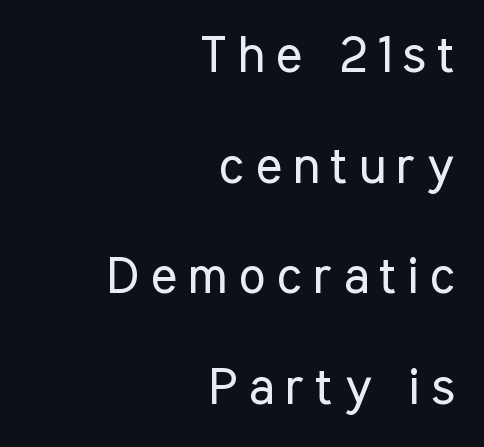
Typeset ragged left — the right edge is the straight one. The space beneath each line is pristine and unruled. The letters advance in unequal steps, a hallmark of proportional type. Stems and bowls with no extra thickness — not bold. This is roman type, the default non-slanted kind.
